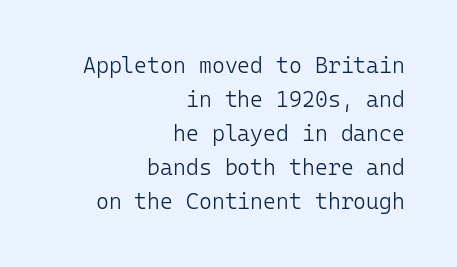
The image shows 22 px text type, upright; set right-aligned, normal line spacing (1.54x), normal letter spacing, not underlined.
